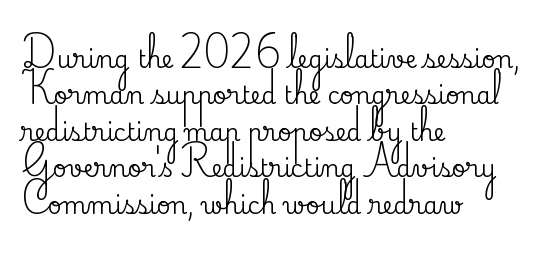
The image shows 24 px text type, upright; set left-aligned, normal line spacing (1.52x), normal letter spacing, not underlined.
